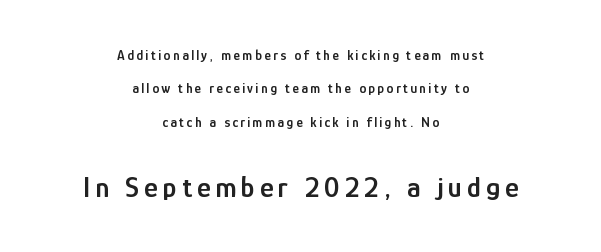
A great deal of white space separates one row of letters from the next. A typesetter would mark this as roman, not italic. Honestly, there is no underline to notice here at all. Regarding serifs, this sample does without them. Centered paragraph, ragged on both sides.
